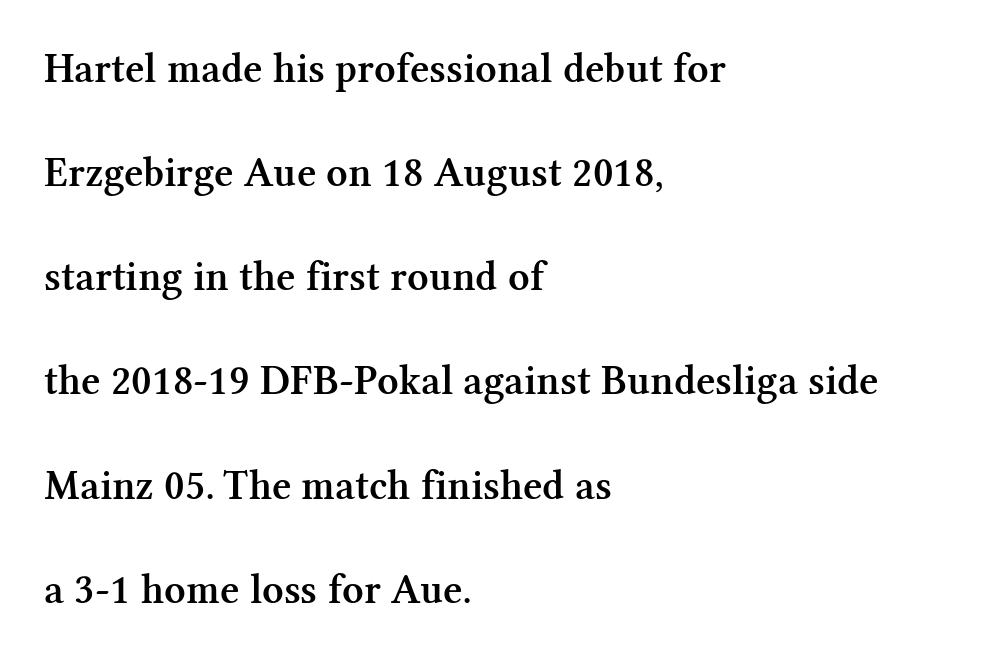
{"serif": "yes", "italic": "no", "bold": "semi", "weight": "semibold", "width": "normal", "stroke_contrast": "medium", "x_height": "medium", "monospaced": "no", "underline": "no", "align": "left", "line_spacing": "loose", "line_spacing_ratio": 2.48, "letter_spacing": "normal", "letter_spacing_em": 0.0, "glyph_px": 42}
